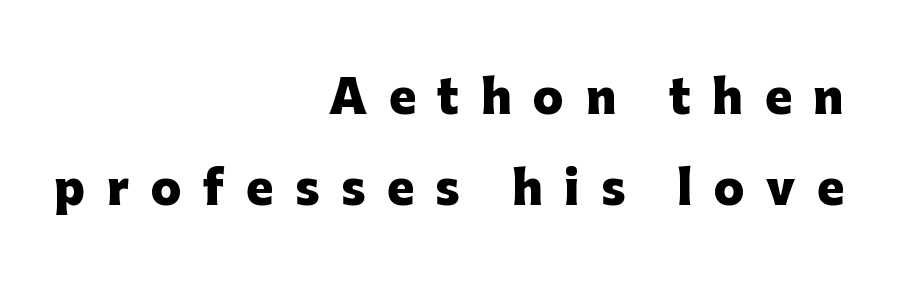
The image shows 45 px heavy sans-serif type, upright; set right-aligned, loose line spacing (2.02x), unusually wide letter spacing (+0.48 em), not underlined; low stroke contrast and a medium x-height.
